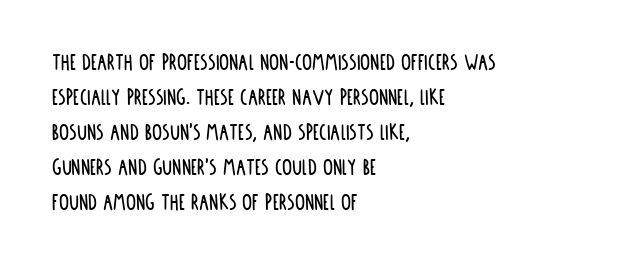
The image shows 25 px text type, upright; set left-aligned, normal line spacing (1.4x), normal letter spacing, not underlined.
